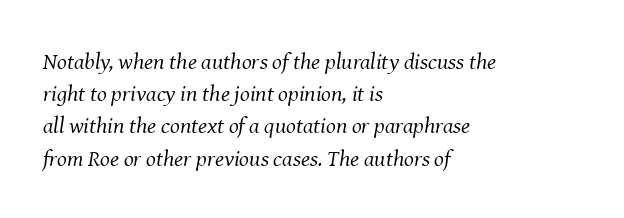
Q: Is the text bold? A: No.
Q: Is the text italic (slanted)? A: Yes, it leans right by about 8 degrees.
Q: Is the text underlined? A: No.
Q: How is the paragraph aligned? A: Left-aligned.
Q: Is the spacing between letters normal or unusually wide? A: Normal.
Q: Is the spacing between lines tight, normal or loose? A: Normal.
